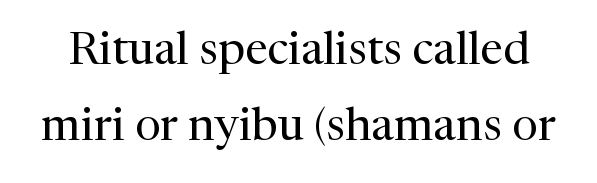
No heavy texture on the line: the type isn't bold. In terms of letterform style, serifs are clearly present. Quick note: not italic, upright. Nobody drew a line under any word here.
